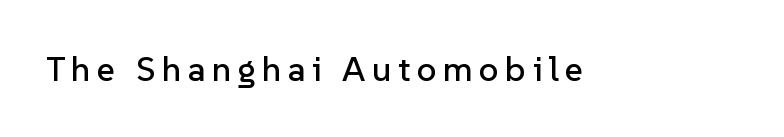
{"serif": "no", "italic": "no", "width": "normal", "stroke_contrast": "low", "x_height": "medium", "monospaced": "no", "underline": "no", "glyph_px": 35}
